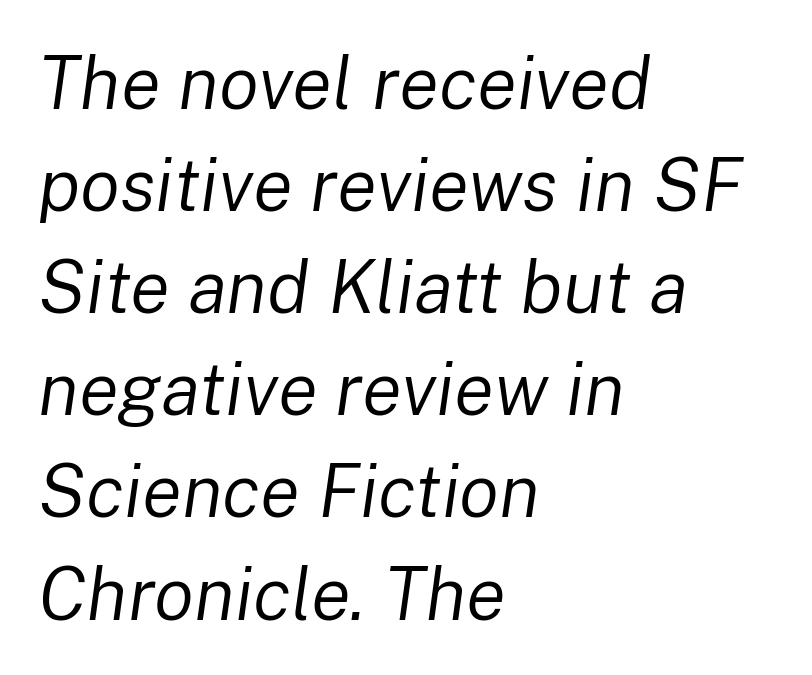
Q: Is the text bold? A: No.
Q: Is the text italic (slanted)? A: Yes, it leans right by about 8 degrees.
Q: Is the text underlined? A: No.
Q: How is the paragraph aligned? A: Left-aligned.
Q: Is the spacing between letters normal or unusually wide? A: Normal.
Q: Is the spacing between lines tight, normal or loose? A: Normal.
Q: Width (condensed, normal, or wide)? A: Normal.
Q: Stroke contrast? A: Low.
Q: x-height? A: Medium.
Q: Monospaced? A: No.
